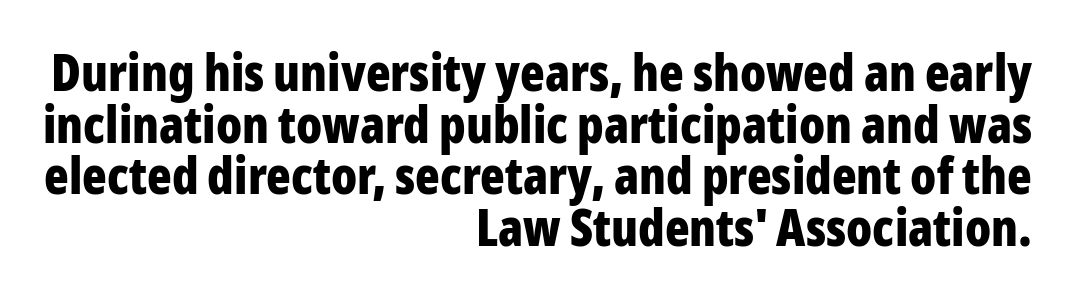
{"serif": "no", "italic": "no", "bold": "yes", "weight": "bold", "width": "condensed", "stroke_contrast": "low", "x_height": "medium", "monospaced": "no", "underline": "no", "align": "right", "line_spacing": "tight", "line_spacing_ratio": 1.01, "letter_spacing": "normal", "letter_spacing_em": 0.0, "glyph_px": 51}
